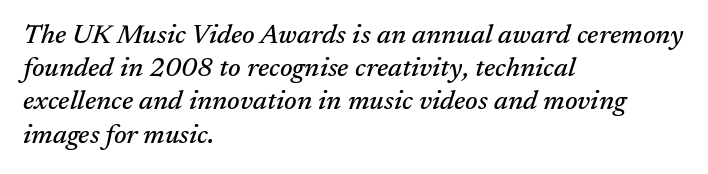
{"italic": "yes", "lean": "right", "slant_degrees": 17, "underline": "no", "align": "left", "line_spacing_ratio": 1.23, "letter_spacing": "normal", "letter_spacing_em": 0.0, "glyph_px": 27}
